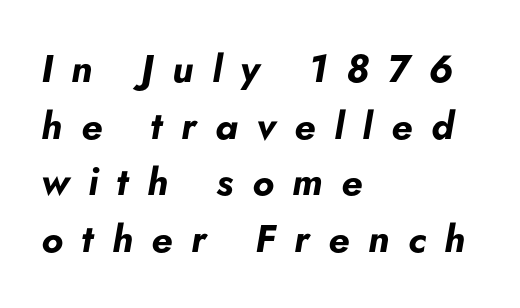
The passage shown has open, widely tracked lettering throughout. The lines in this sample share a left origin and differ only in where they stop. Is the type bold? Yes — the strokes are clearly thick and heavy. Anything drawn beneath the words? Only blank space.
